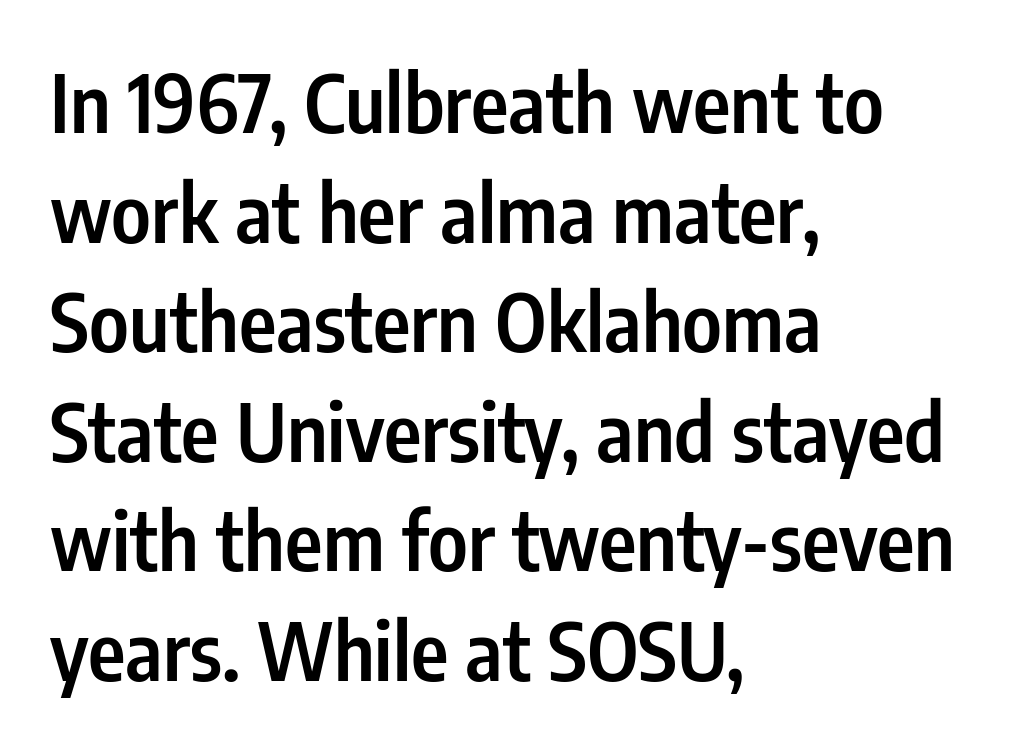
The image shows 80 px semibold, condensed sans-serif type, upright; set left-aligned, normal line spacing (1.37x), normal letter spacing, not underlined; low stroke contrast and a medium x-height.
